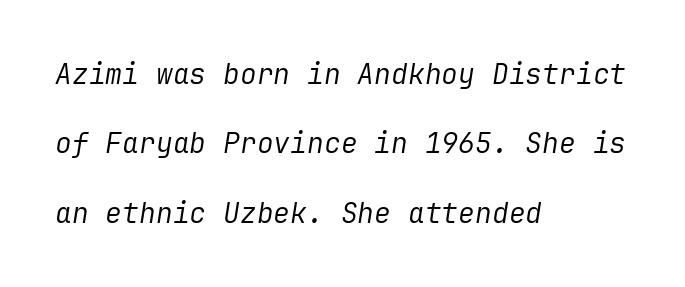
Q: Is the text bold? A: No.
Q: Is the text italic (slanted)? A: Yes, it leans right by about 9 degrees.
Q: Is the text underlined? A: No.
Q: How is the paragraph aligned? A: Left-aligned.
Q: Is the spacing between letters normal or unusually wide? A: Normal.
Q: Is the spacing between lines tight, normal or loose? A: Loose.
Q: Width (condensed, normal, or wide)? A: Normal.
Q: Stroke contrast? A: Low.
Q: x-height? A: Medium.
